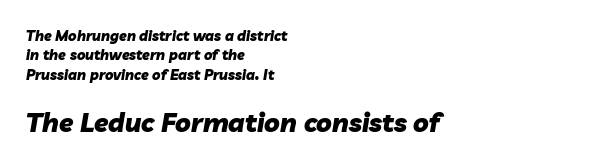
The image shows 26 px bold type, italic (leaning right); set left-aligned, normal line spacing (1.38x), normal letter spacing, not underlined; the second (bottom) block is 1.86x larger.
